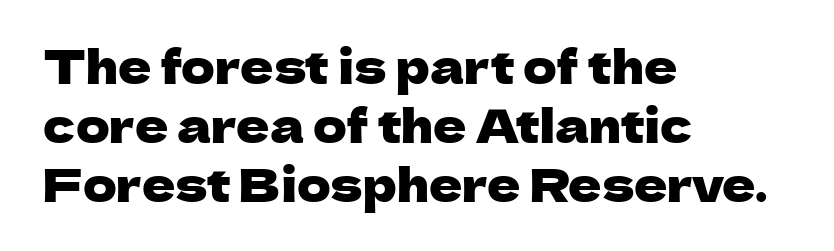
{"serif": "no", "italic": "no", "width": "normal", "stroke_contrast": "low", "x_height": "medium", "monospaced": "no", "underline": "no", "align": "left", "line_spacing": "normal", "line_spacing_ratio": 1.28, "letter_spacing": "normal", "letter_spacing_em": 0.0, "glyph_px": 46}
